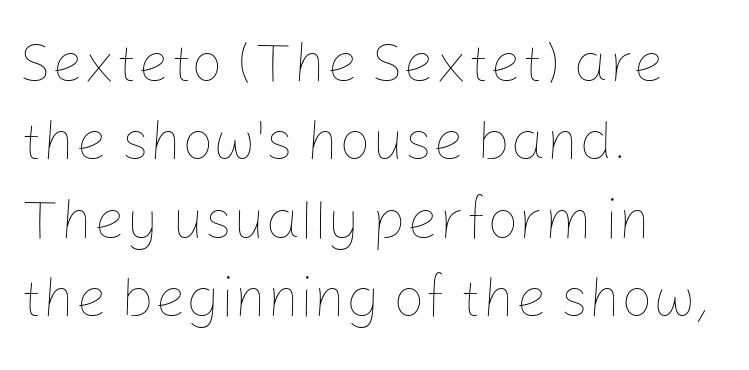
The letters stand upright; this is a roman face. Vertical stems look standard width or narrower in stroke. You could not count columns in this text — the font is proportionally spaced. If you drew a ruler down the left edge, every line would touch it. Plain, unruled lines of type. Each new line begins a customary step beneath the previous one.
